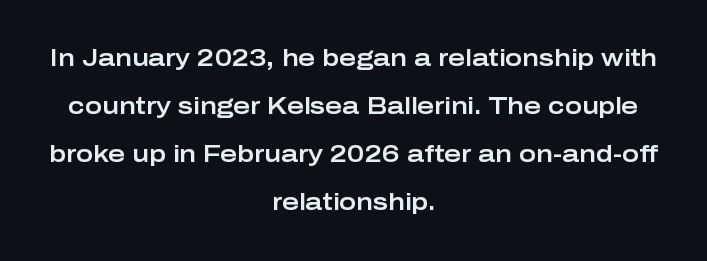
{"italic": "no", "underline": "no", "align": "center", "line_spacing": "loose", "line_spacing_ratio": 2.09, "letter_spacing": "normal", "letter_spacing_em": 0.0, "glyph_px": 23}
